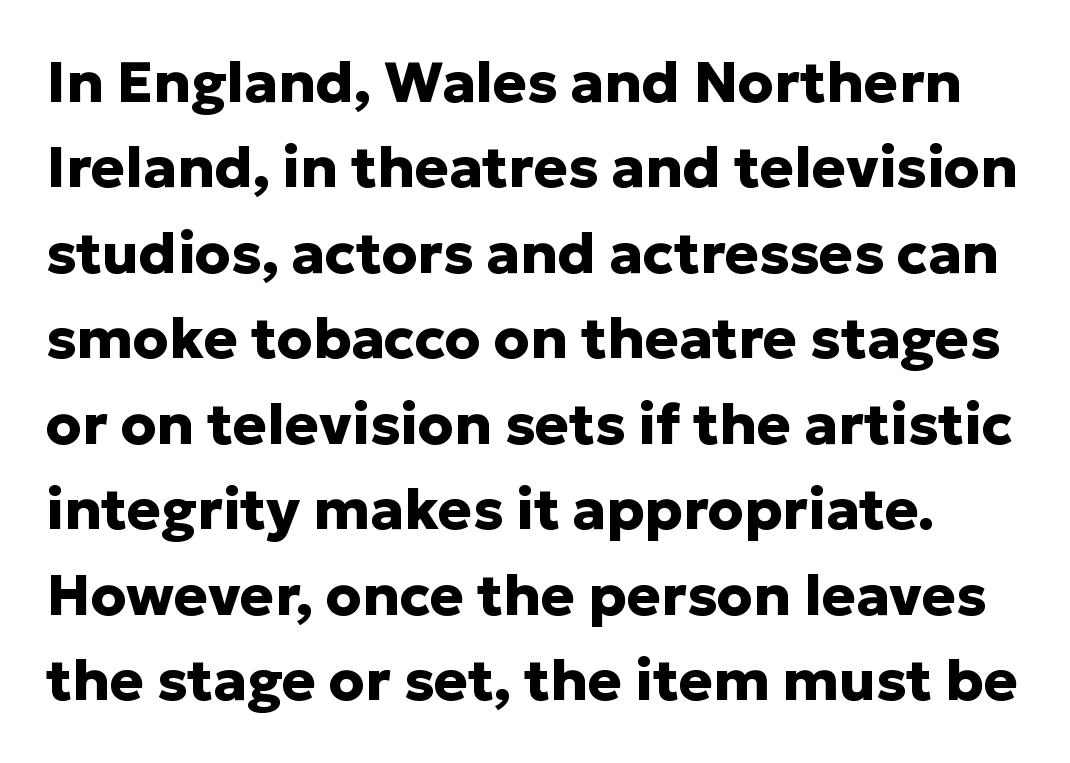
Serif or sans? Sans — the stroke terminals are bare. Posture: straight, roman, zero tilt. Horizontal bands of white between lines are of average thickness. Each letter keeps its own natural width here, so spacing adapts to shape.
